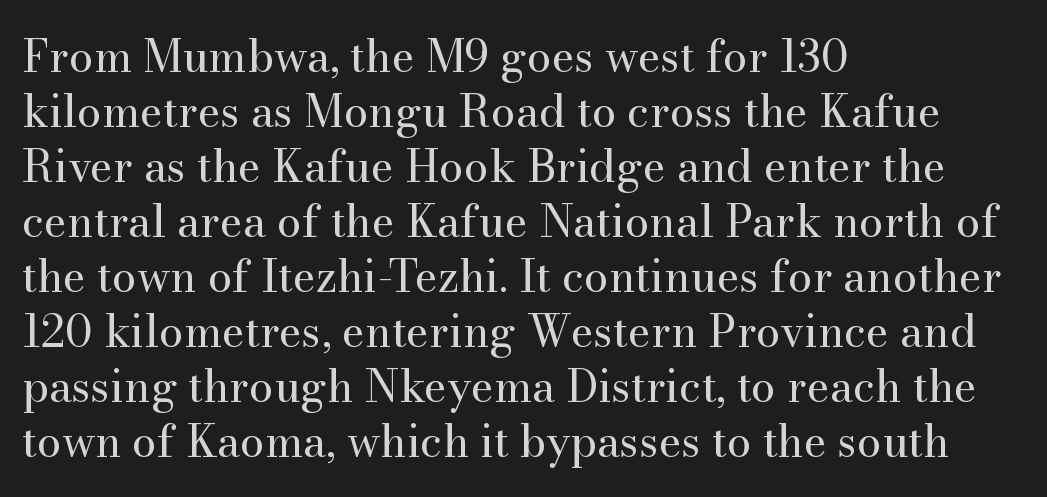
{"serif": "yes", "italic": "no", "bold": "no", "weight": "regular", "width": "normal", "stroke_contrast": "medium", "x_height": "small", "monospaced": "no", "underline": "no", "align": "left", "line_spacing": "normal", "line_spacing_ratio": 1.25, "letter_spacing": "normal", "letter_spacing_em": 0.0, "glyph_px": 44}
